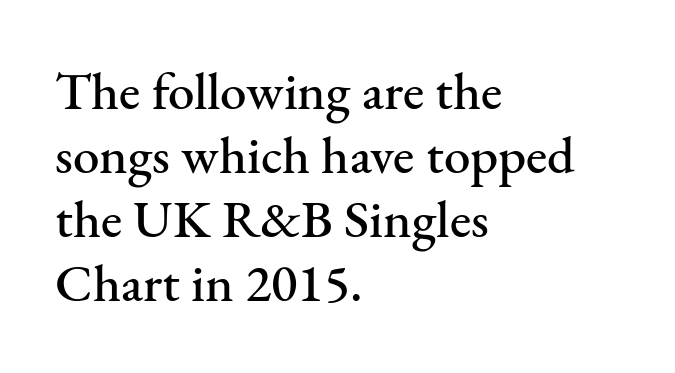
The image shows 53 px serif type, upright; set left-aligned, line spacing 1.21x, normal letter spacing, not underlined; medium stroke contrast and a small x-height.
